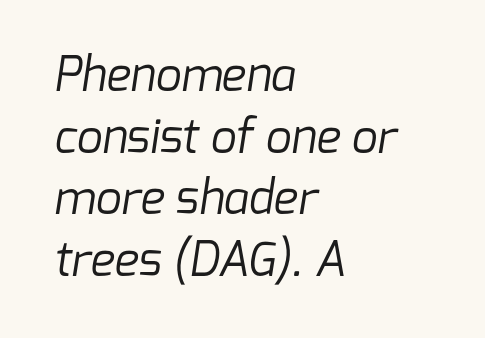
Q: Is the text bold? A: No.
Q: Is the typeface a serif or a sans-serif typeface? A: Sans-serif.
Q: Is the text underlined? A: No.
Q: How is the paragraph aligned? A: Left-aligned.
Q: Is the spacing between letters normal or unusually wide? A: Normal.
Q: Is the spacing between lines tight, normal or loose? A: Normal.
Q: Width (condensed, normal, or wide)? A: Normal.
Q: Stroke contrast? A: Low.
Q: x-height? A: Medium.
Q: Monospaced? A: No.
